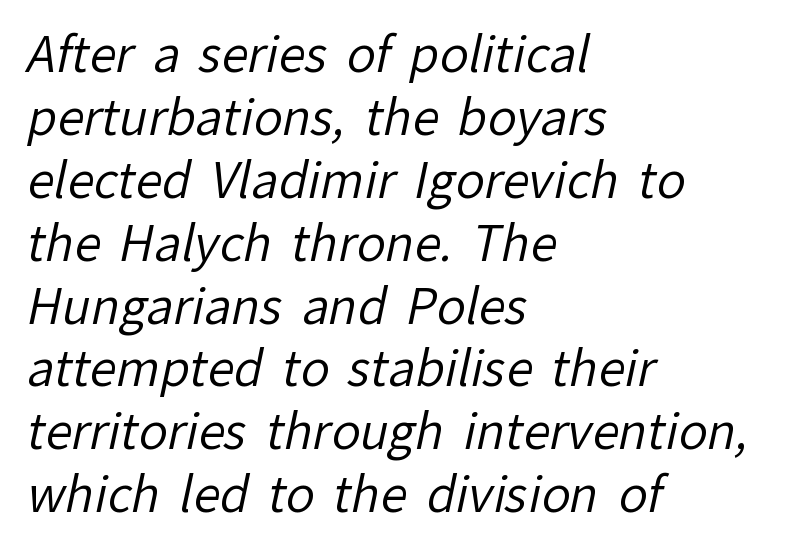
Q: Is the text bold? A: No.
Q: Is the typeface a serif or a sans-serif typeface? A: Sans-serif.
Q: Is the text underlined? A: No.
Q: How is the paragraph aligned? A: Left-aligned.
Q: Is the spacing between letters normal or unusually wide? A: Normal.
Q: Is the spacing between lines tight, normal or loose? A: Normal.
Q: Width (condensed, normal, or wide)? A: Normal.
Q: Stroke contrast? A: Low.
Q: x-height? A: Medium.
Q: Monospaced? A: No.
